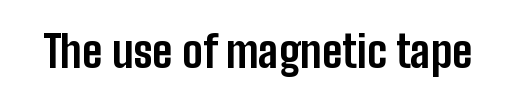
Q: Is the text bold? A: Yes.
Q: Is the text italic (slanted)? A: No, it is upright.
Q: Is the typeface a serif or a sans-serif typeface? A: Sans-serif.
Q: Is the text underlined? A: No.
Q: Is the spacing between letters normal or unusually wide? A: Normal.
Q: Width (condensed, normal, or wide)? A: Condensed.
Q: Stroke contrast? A: Low.
Q: x-height? A: Medium.
Q: Monospaced? A: No.
